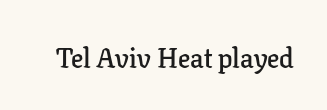
Honestly, the letter spacing is just normal — you wouldn't notice it. Only glyphs here, with clear space below each row. The typography opts for an upright posture over an oblique one. Set as a demibold, roughly 600 on the weight scale.
